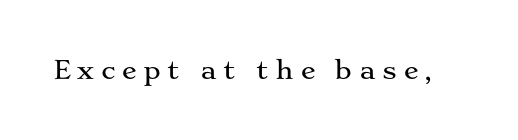
Q: Is the text italic (slanted)? A: No, it is upright.
Q: Is the text underlined? A: No.
Q: Is the spacing between letters normal or unusually wide? A: Unusually wide.
